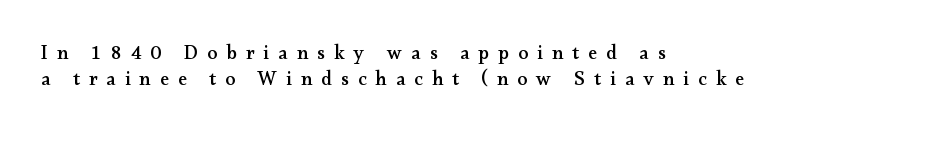
{"italic": "no", "underline": "no", "align": "left", "line_spacing": "normal", "line_spacing_ratio": 1.28, "letter_spacing": "wide", "letter_spacing_em": 0.45, "glyph_px": 20}
